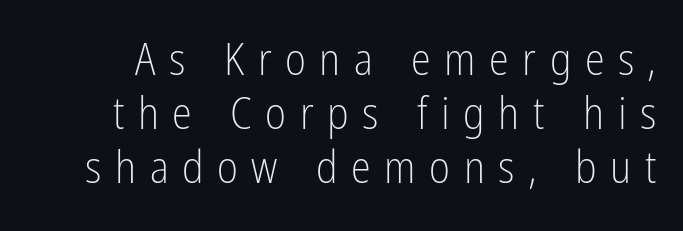
Here the designer chose a conventional face with non-uniform glyph widths. The gap between lines stays unmarked. These lines are composed in type without serifs. Designer's note — italics off, roman on.
